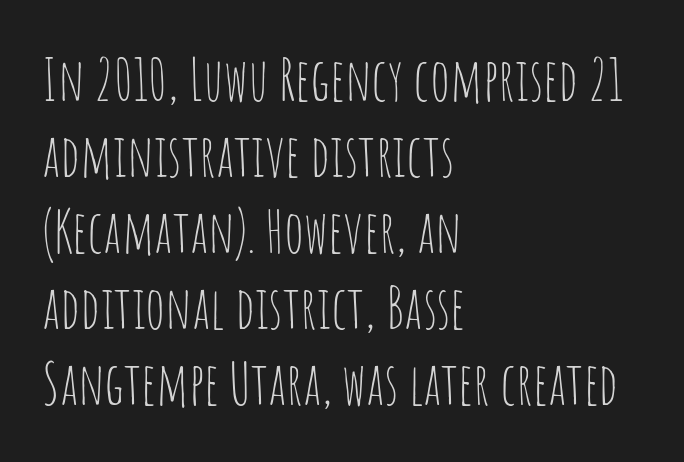
{"serif": "no", "italic": "no", "bold": "no", "weight": "thin", "width": "condensed", "stroke_contrast": "low", "x_height": "large", "monospaced": "no", "underline": "no", "align": "left", "line_spacing": "normal", "line_spacing_ratio": 1.31, "letter_spacing": "normal", "letter_spacing_em": 0.0, "glyph_px": 58}
